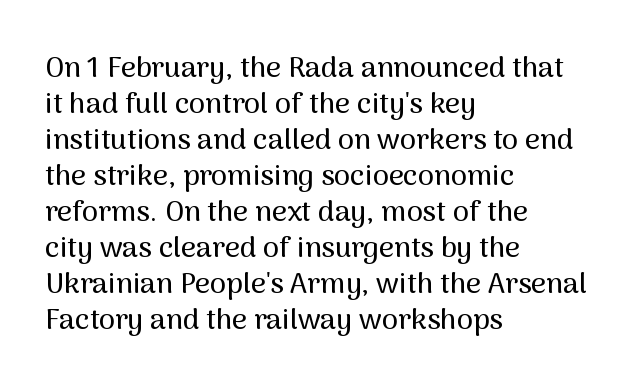
The image shows 29 px sans-serif type, upright; set left-aligned, line spacing 1.24x, normal letter spacing, not underlined; medium stroke contrast and a medium x-height.
